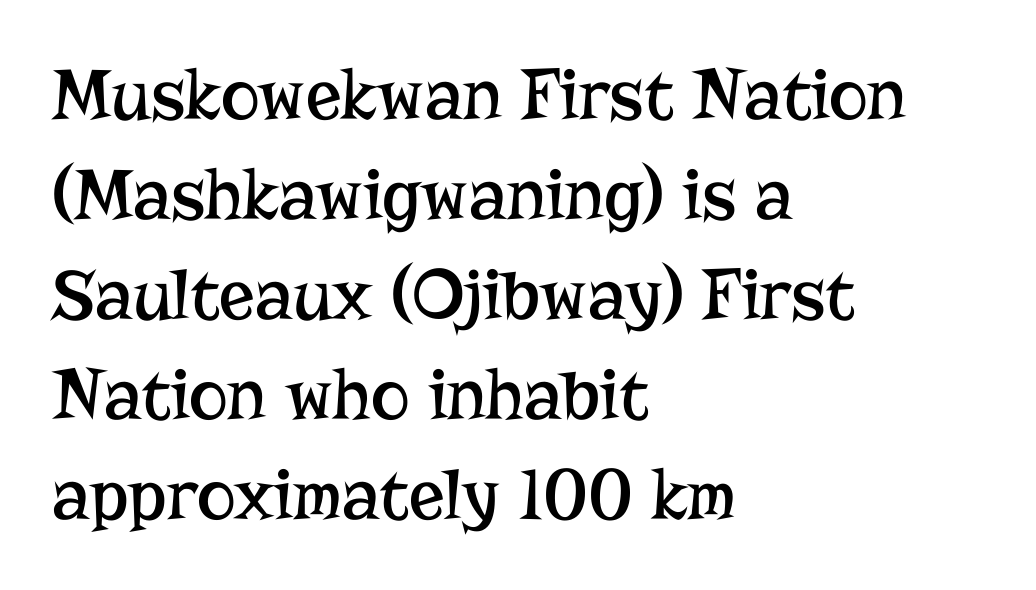
Q: Is the text bold? A: No.
Q: Is the text italic (slanted)? A: No, it is upright.
Q: Is the typeface a serif or a sans-serif typeface? A: Serif.
Q: Is the text underlined? A: No.
Q: How is the paragraph aligned? A: Left-aligned.
Q: Is the spacing between letters normal or unusually wide? A: Normal.
Q: Is the spacing between lines tight, normal or loose? A: Normal.
Q: Width (condensed, normal, or wide)? A: Normal.
Q: Stroke contrast? A: Low.
Q: x-height? A: Medium.
Q: Monospaced? A: No.
